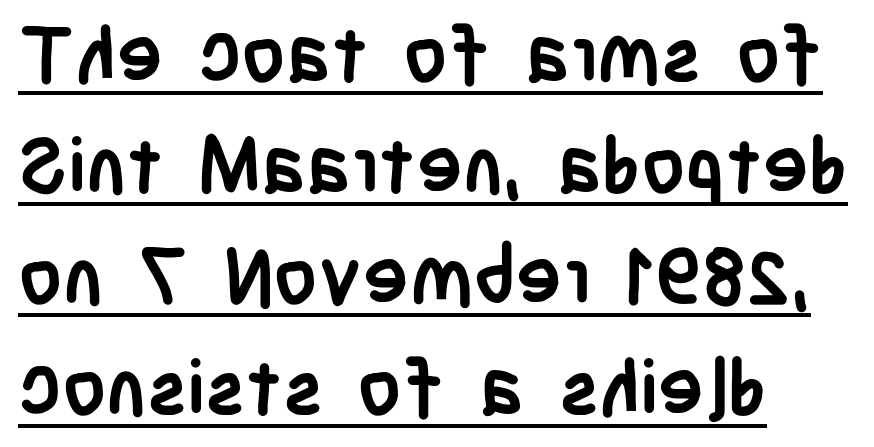
Q: Is the text bold? A: Yes.
Q: Is the text italic (slanted)? A: No, it is upright.
Q: Is the typeface a serif or a sans-serif typeface? A: Sans-serif.
Q: Is the text underlined? A: Yes.
Q: How is the paragraph aligned? A: Left-aligned.
Q: Is the spacing between letters normal or unusually wide? A: Normal.
Q: Is the spacing between lines tight, normal or loose? A: Normal.
Q: Width (condensed, normal, or wide)? A: Condensed.
Q: Stroke contrast? A: Low.
Q: x-height? A: Large.
Q: Monospaced? A: No.
